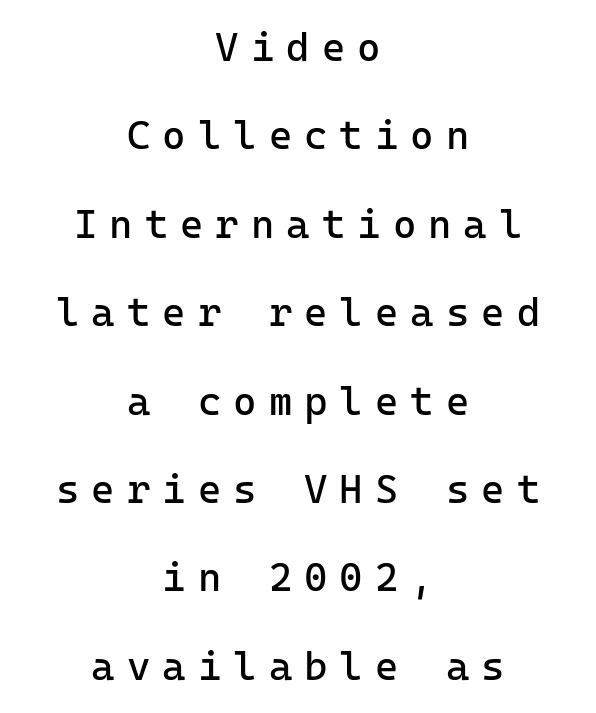
The image shows 40 px regular-weight sans-serif type, upright, monospaced; set centered, loose line spacing (2.21x), unusually wide letter spacing (+0.3 em), not underlined; low stroke contrast and a medium x-height.
